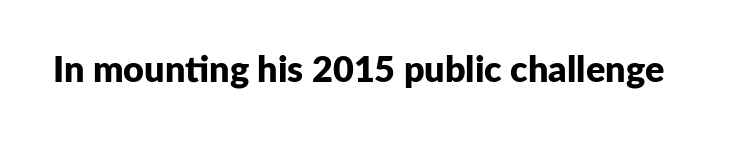
This sample uses plain, unmodified letter spacing. Examine the stroke ends and you'll find no serifs. Spacing verdict: proportional, widths tailored to each character. The specimen reads as upright at a glance.
